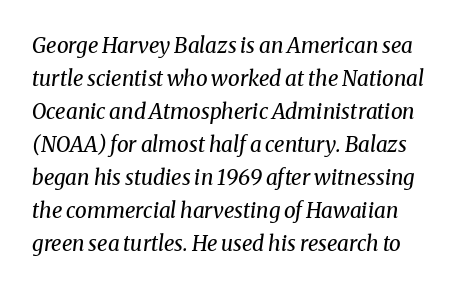
{"italic": "yes", "lean": "right", "slant_degrees": 8, "bold": "no", "underline": "no", "line_spacing": "normal", "line_spacing_ratio": 1.57, "letter_spacing": "normal", "letter_spacing_em": 0.0, "glyph_px": 21}
